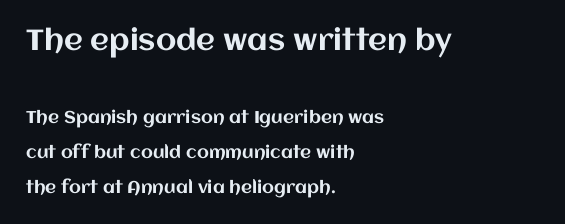
The image shows 29 px text type, upright; set left-aligned, loose line spacing (2.06x), normal letter spacing, not underlined; the first (top) block is 1.71x larger; medium stroke contrast and a large x-height.
